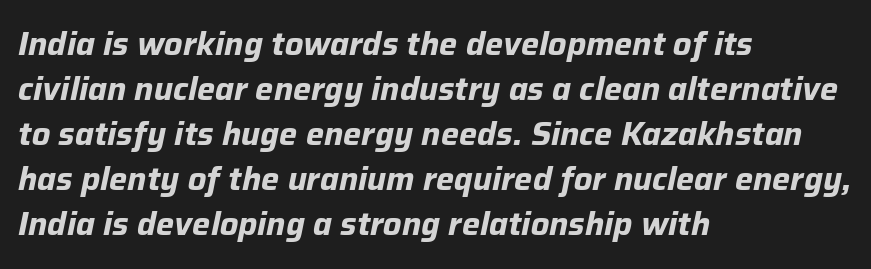
The image shows 32 px bold type, italic (leaning right); set left-aligned, normal line spacing (1.41x), normal letter spacing, not underlined; low stroke contrast and a medium x-height.
